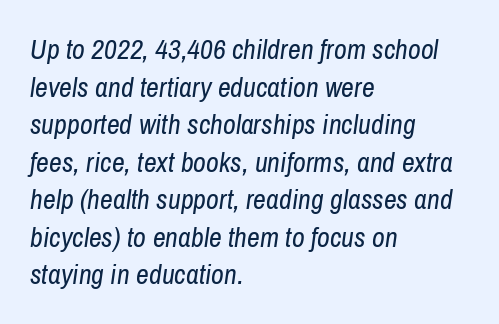
The image shows 28 px regular-weight, condensed type, italic (leaning right); set left-aligned, normal line spacing (1.34x), normal letter spacing, not underlined; low stroke contrast and a medium x-height.
